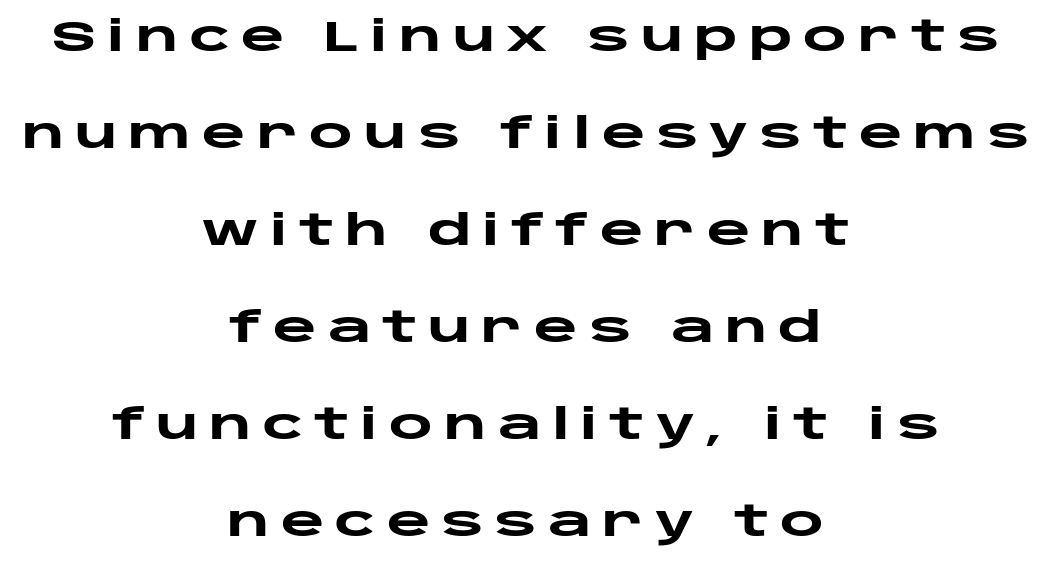
{"serif": "no", "italic": "no", "bold": "yes", "weight": "heavy", "width": "wide", "stroke_contrast": "low", "x_height": "large", "monospaced": "no", "underline": "no", "align": "center", "line_spacing": "loose", "line_spacing_ratio": 2.31, "letter_spacing": "wide", "letter_spacing_em": 0.26, "glyph_px": 42}
